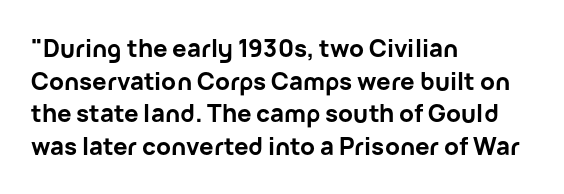
Q: Is the text bold? A: Yes.
Q: Is the text italic (slanted)? A: No, it is upright.
Q: Is the text underlined? A: No.
Q: How is the paragraph aligned? A: Left-aligned.
Q: Is the spacing between letters normal or unusually wide? A: Normal.
Q: Is the spacing between lines tight, normal or loose? A: Normal.
